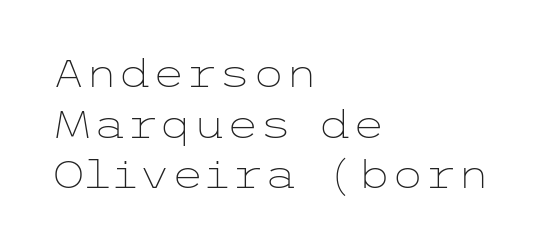
The image shows 38 px light, wide sans-serif type, upright; set left-aligned, normal line spacing (1.33x), normal letter spacing, not underlined; low stroke contrast and a medium x-height.
